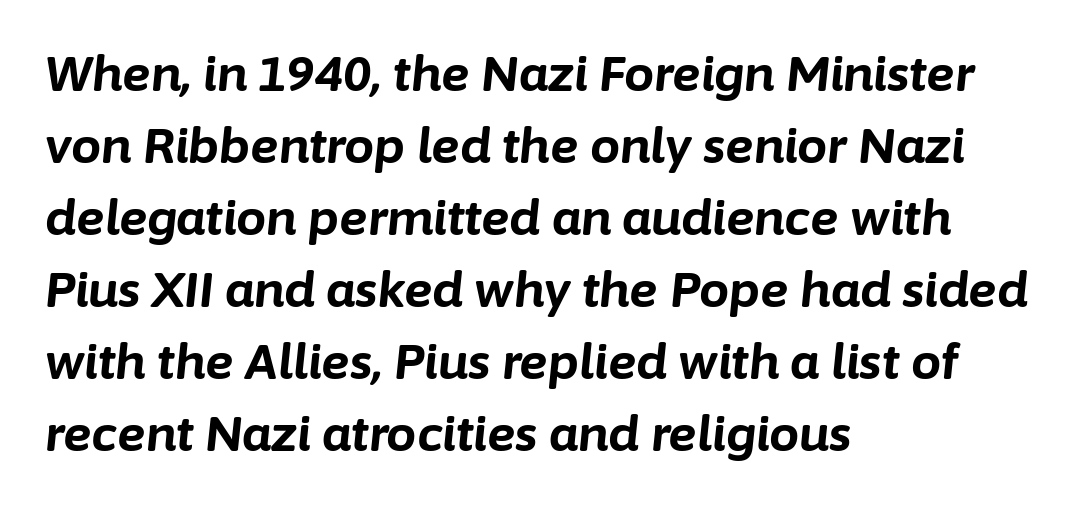
The tracking reads as untouched default to a designer's eye. The gap between lines stays unmarked. The ragged edge is on the right, which tells us the setting is flush left. A typesetter would call this leading conventional body-copy spacing. Slant detected: the letters are inclined. The letters advance in unequal steps, a hallmark of proportional type.
